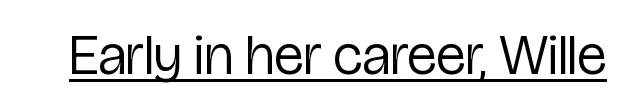
Q: Is the text bold? A: No.
Q: Is the text italic (slanted)? A: No, it is upright.
Q: Is the typeface a serif or a sans-serif typeface? A: Sans-serif.
Q: Is the text underlined? A: Yes.
Q: Is the spacing between letters normal or unusually wide? A: Normal.
Q: Width (condensed, normal, or wide)? A: Condensed.
Q: Stroke contrast? A: Low.
Q: x-height? A: Medium.
Q: Monospaced? A: No.
